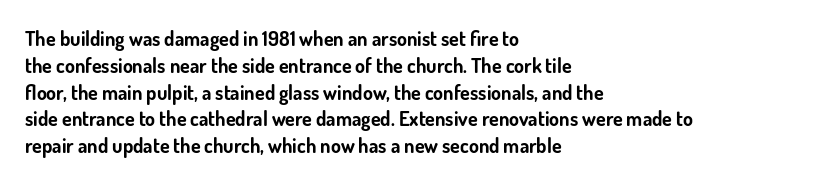
{"italic": "no", "bold": "yes", "underline": "no", "align": "left", "line_spacing": "normal", "line_spacing_ratio": 1.34, "letter_spacing": "normal", "letter_spacing_em": 0.0, "glyph_px": 20}
